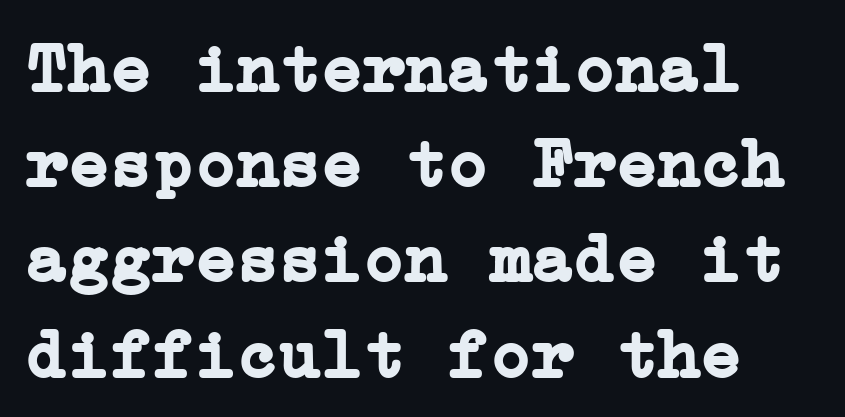
{"serif": "yes", "italic": "no", "bold": "yes", "weight": "semibold", "width": "normal", "stroke_contrast": "low", "x_height": "medium", "underline": "no", "line_spacing": "normal", "line_spacing_ratio": 1.36, "letter_spacing": "normal", "letter_spacing_em": 0.0, "glyph_px": 70}
